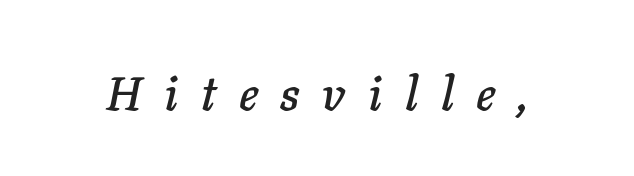
Q: Is the text italic (slanted)? A: Yes, it leans right by about 11 degrees.
Q: Is the text underlined? A: No.
Q: Is the spacing between letters normal or unusually wide? A: Unusually wide.
Q: Width (condensed, normal, or wide)? A: Normal.
Q: Stroke contrast? A: Low.
Q: x-height? A: Medium.
Q: Monospaced? A: No.
